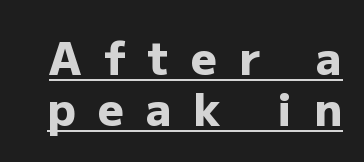
{"serif": "no", "italic": "no", "bold": "yes", "weight": "heavy", "width": "normal", "stroke_contrast": "low", "x_height": "medium", "monospaced": "no", "underline": "yes", "line_spacing": "tight", "line_spacing_ratio": 1.14, "letter_spacing": "wide", "letter_spacing_em": 0.49, "glyph_px": 45}
